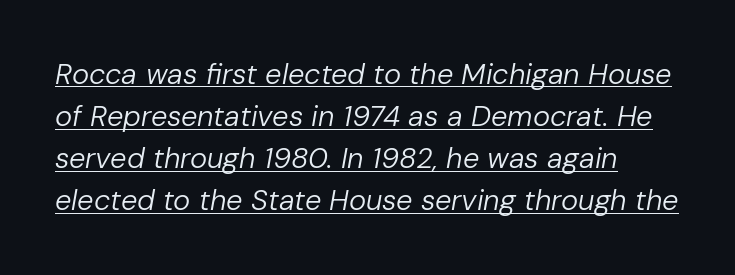
The image shows 29 px regular-weight type, italic (leaning right); set normal line spacing (1.45x), normal letter spacing, underlined; low stroke contrast and a medium x-height.
